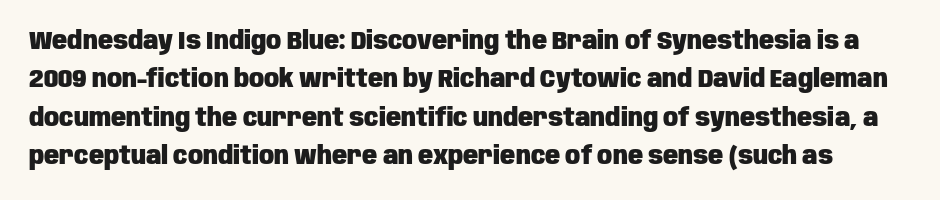
The image shows 25 px bold type, upright; set normal line spacing (1.54x), normal letter spacing, not underlined.
